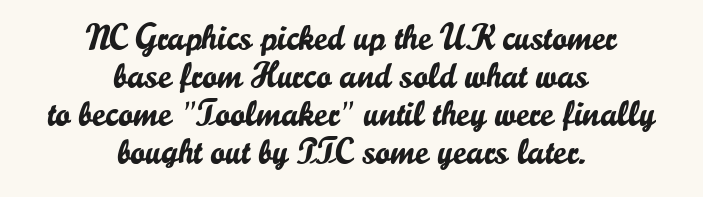
The image shows 36 px sans-serif type; set centered, tight line spacing (1.06x), normal letter spacing, not underlined; low stroke contrast and a small x-height.
